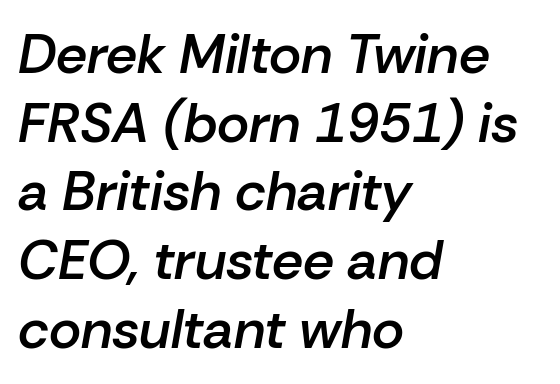
The image shows 55 px semibold type, italic (leaning right); set left-aligned, normal line spacing (1.25x), normal letter spacing, not underlined; low stroke contrast and a medium x-height.
